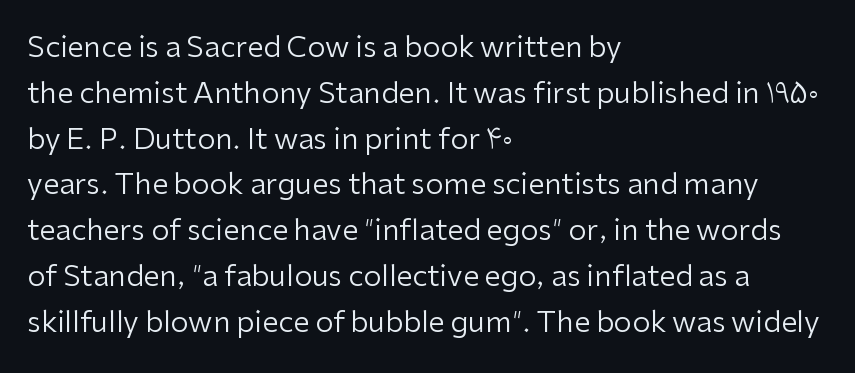
The image shows 29 px regular-weight sans-serif type, upright; set left-aligned, normal line spacing (1.58x), normal letter spacing, not underlined; low stroke contrast and a medium x-height.
